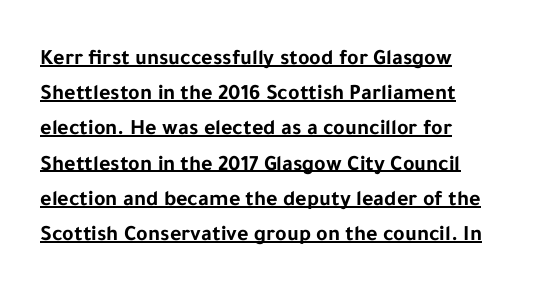
Q: Is the text bold? A: Yes.
Q: Is the text italic (slanted)? A: No, it is upright.
Q: Is the text underlined? A: Yes.
Q: How is the paragraph aligned? A: Left-aligned.
Q: Is the spacing between letters normal or unusually wide? A: Normal.
Q: Is the spacing between lines tight, normal or loose? A: Normal.
